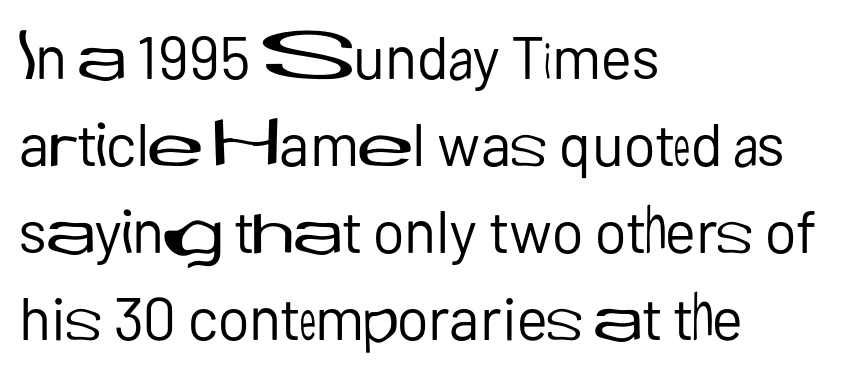
{"serif": "no", "italic": "no", "bold": "no", "weight": "regular", "width": "normal", "stroke_contrast": "low", "x_height": "medium", "monospaced": "no", "underline": "no", "align": "left", "line_spacing": "normal", "line_spacing_ratio": 1.45, "letter_spacing": "normal", "letter_spacing_em": 0.0, "glyph_px": 60}
